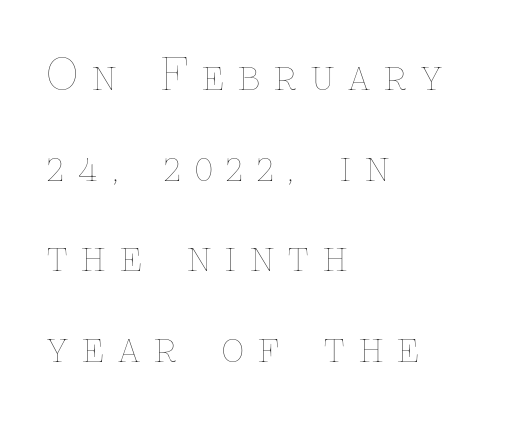
{"italic": "no", "bold": "no", "weight": "thin", "width": "normal", "stroke_contrast": "low", "x_height": "medium", "monospaced": "no", "underline": "no", "align": "left", "line_spacing": "loose", "line_spacing_ratio": 2.11, "letter_spacing": "wide", "letter_spacing_em": 0.33, "glyph_px": 43}
